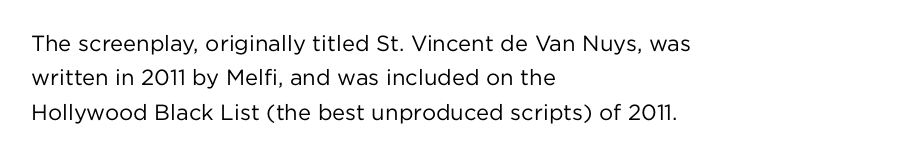
{"italic": "no", "bold": "no", "underline": "no", "align": "left", "line_spacing": "normal", "line_spacing_ratio": 1.56, "letter_spacing": "normal", "letter_spacing_em": 0.0, "glyph_px": 22}
